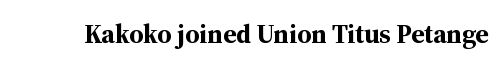
{"italic": "no", "bold": "yes", "underline": "no", "letter_spacing": "normal", "letter_spacing_em": 0.0, "glyph_px": 26}
